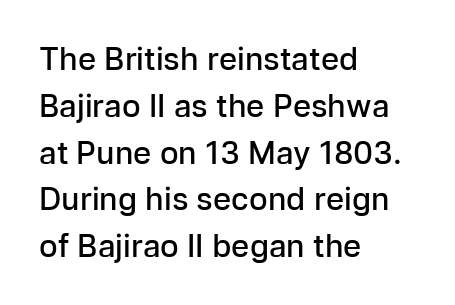
{"serif": "no", "italic": "no", "bold": "semi", "weight": "semibold", "width": "normal", "stroke_contrast": "low", "x_height": "medium", "monospaced": "no", "underline": "no", "align": "left", "line_spacing": "normal", "line_spacing_ratio": 1.51, "letter_spacing": "normal", "letter_spacing_em": 0.0, "glyph_px": 31}
